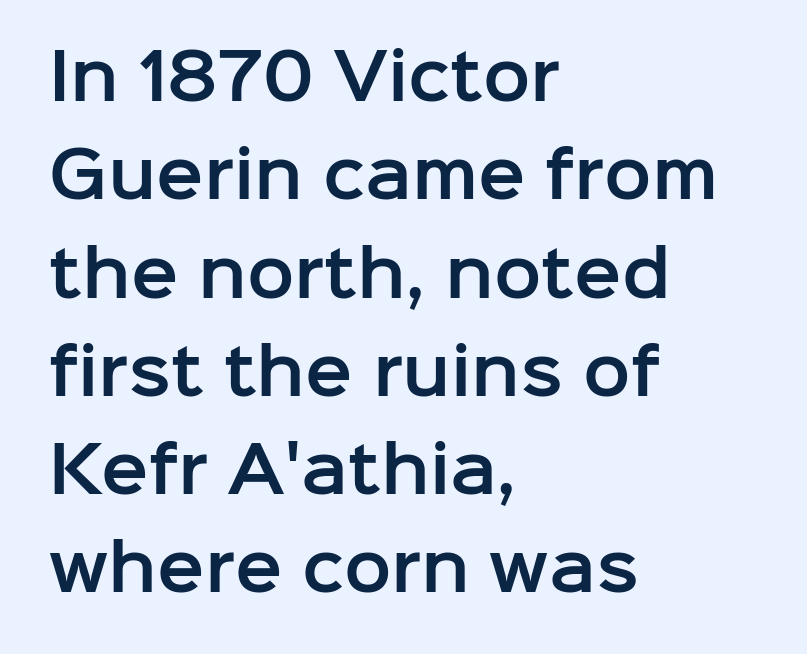
{"serif": "no", "italic": "no", "width": "normal", "stroke_contrast": "low", "x_height": "medium", "monospaced": "no", "underline": "no", "align": "left", "line_spacing": "normal", "line_spacing_ratio": 1.56, "letter_spacing": "normal", "letter_spacing_em": 0.0, "glyph_px": 63}
